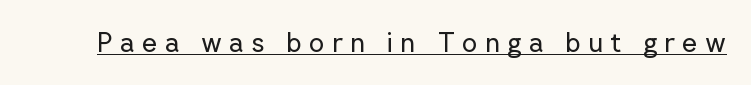
The image shows 27 px text type, upright; set unusually wide letter spacing (+0.26 em), underlined.
